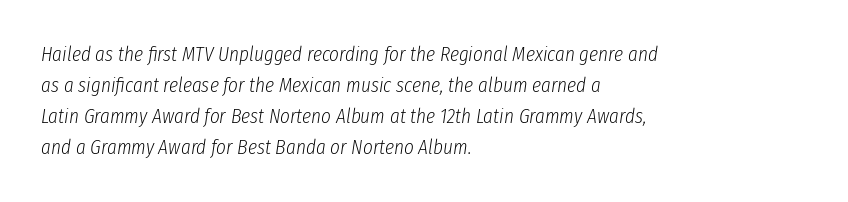
{"italic": "yes", "lean": "right", "slant_degrees": 8, "bold": "no", "underline": "no", "align": "left", "line_spacing": "normal", "line_spacing_ratio": 1.48, "letter_spacing": "normal", "letter_spacing_em": 0.0, "glyph_px": 21}
